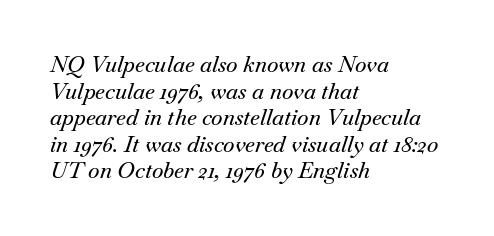
The image shows 22 px text type, italic (leaning right); set left-aligned, line spacing 1.21x, normal letter spacing, not underlined.
